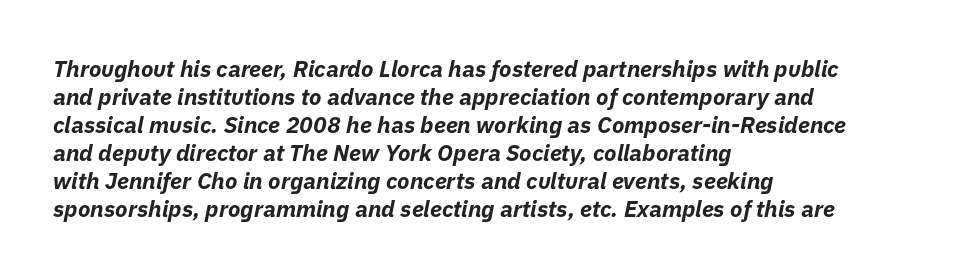
Q: Is the text bold? A: Yes.
Q: Is the text italic (slanted)? A: Yes, it leans right by about 11 degrees.
Q: Is the text underlined? A: No.
Q: How is the paragraph aligned? A: Left-aligned.
Q: Is the spacing between letters normal or unusually wide? A: Normal.
